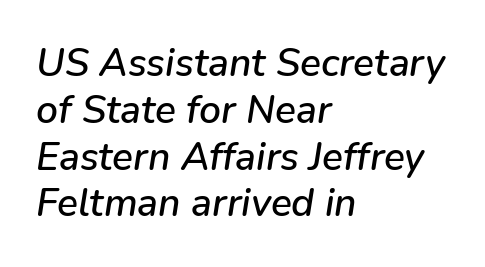
The image shows 39 px text type, italic (leaning right); set left-aligned, line spacing 1.2x, normal letter spacing, not underlined; low stroke contrast and a medium x-height.
